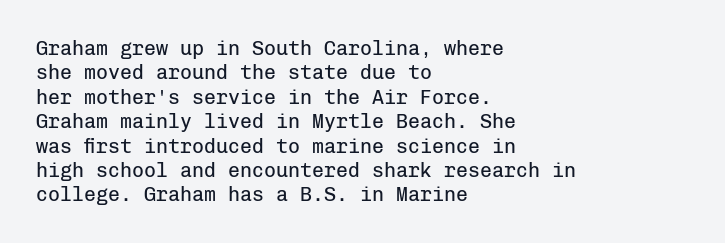
Q: Is the text bold? A: No.
Q: Is the text italic (slanted)? A: No, it is upright.
Q: Is the text underlined? A: No.
Q: How is the paragraph aligned? A: Left-aligned.
Q: Is the spacing between letters normal or unusually wide? A: Normal.
